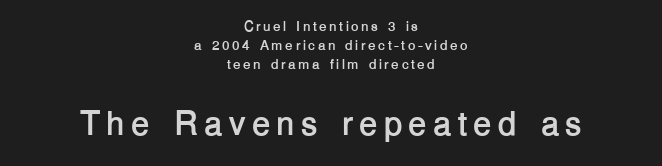
The image shows 34 px semibold sans-serif type, upright; set centered, normal line spacing (1.35x), not underlined; the second (bottom) block is 2.43x larger; low stroke contrast and a medium x-height.
